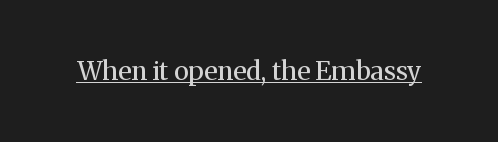
Q: Is the text bold? A: No.
Q: Is the text italic (slanted)? A: No, it is upright.
Q: Is the text underlined? A: Yes.
Q: Is the spacing between letters normal or unusually wide? A: Normal.
